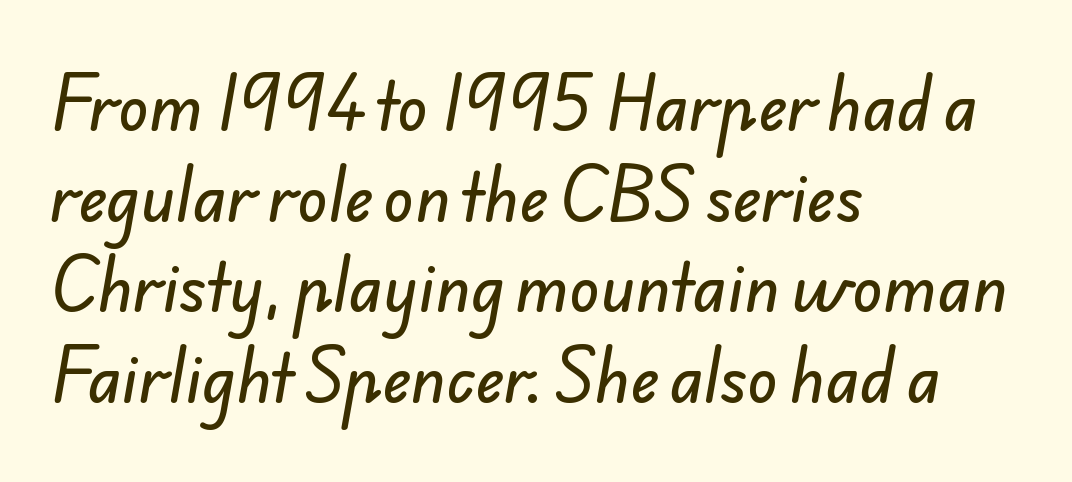
{"serif": "no", "width": "normal", "stroke_contrast": "low", "x_height": "small", "monospaced": "no", "underline": "no", "align": "left", "line_spacing": "normal", "line_spacing_ratio": 1.44, "letter_spacing": "normal", "letter_spacing_em": 0.0, "glyph_px": 63}
